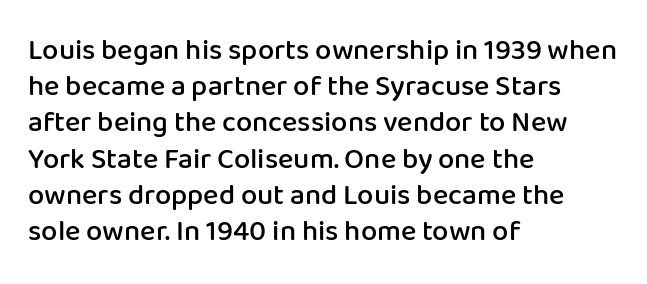
Is there much room between lines? A standard amount, neither cramped nor airy. Spacing verdict: proportional, widths tailored to each character. Type style note: lacks serifs. Letter spacing: default. The letters stand upright; this is a roman face. Typographic density is moderately raised because the face is semibold.
